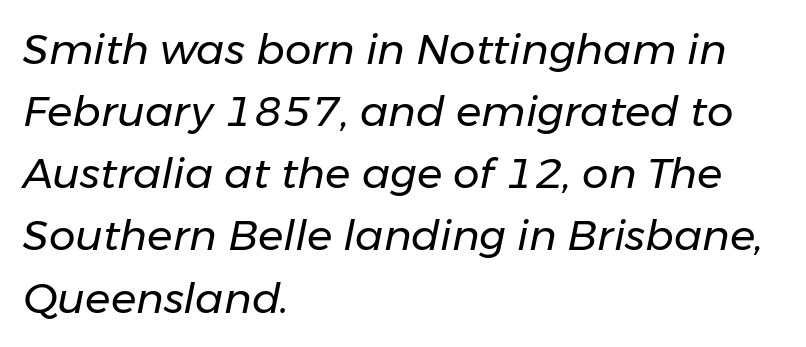
{"italic": "yes", "lean": "right", "slant_degrees": 11, "bold": "no", "weight": "regular", "width": "normal", "stroke_contrast": "low", "x_height": "medium", "monospaced": "no", "underline": "no", "align": "left", "line_spacing": "normal", "line_spacing_ratio": 1.48, "letter_spacing": "normal", "letter_spacing_em": 0.0, "glyph_px": 42}
